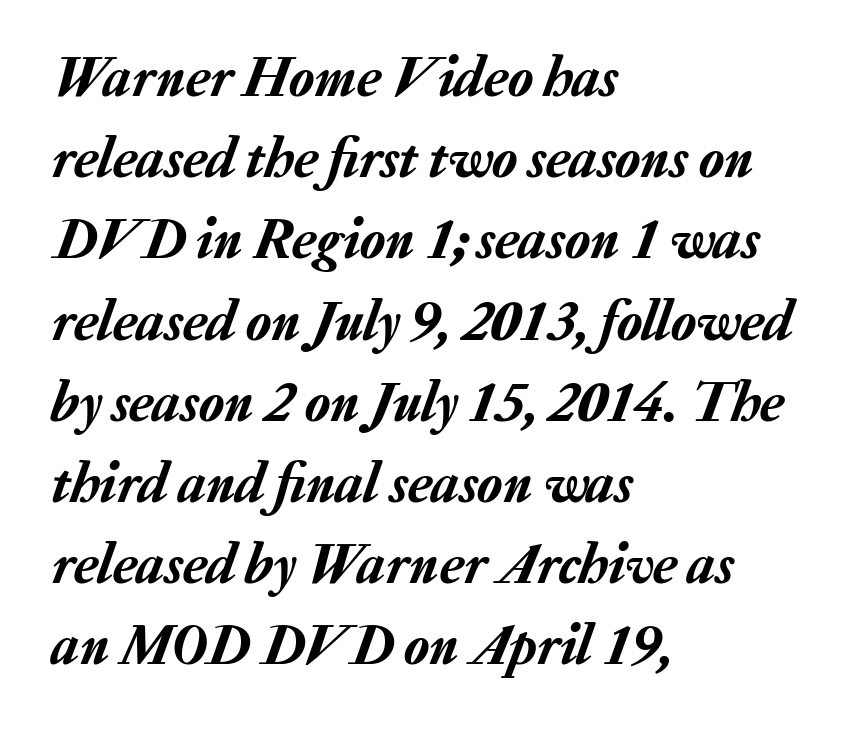
Rows of type keep a routine distance in the vertical direction. Here the glyphs are tracked normally, forming tight word shapes. The glyphs look as if they've been sheared to an angle. The string is rendered with underlining switched off.
